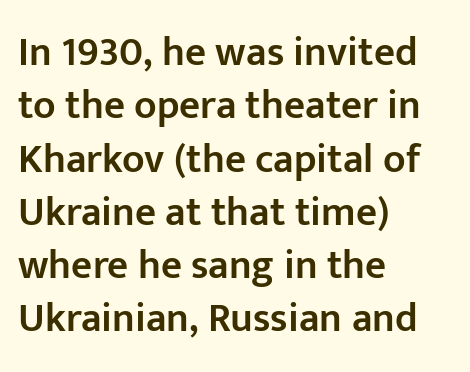
{"serif": "no", "italic": "no", "bold": "semi", "weight": "semibold", "width": "normal", "stroke_contrast": "low", "x_height": "medium", "monospaced": "no", "underline": "no", "align": "left", "line_spacing": "normal", "line_spacing_ratio": 1.3, "letter_spacing": "normal", "letter_spacing_em": 0.0, "glyph_px": 41}
